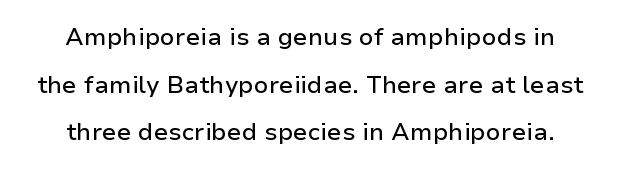
{"italic": "no", "underline": "no", "align": "center", "line_spacing": "loose", "line_spacing_ratio": 1.98, "letter_spacing": "normal", "letter_spacing_em": 0.0, "glyph_px": 24}
